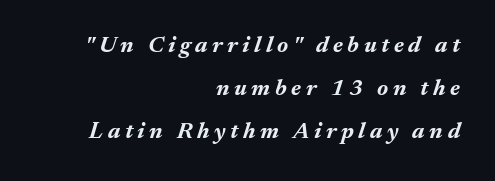
The image shows 23 px bold type, italic (leaning right); set right-aligned, line spacing 1.88x, unusually wide letter spacing (+0.2 em), not underlined.
